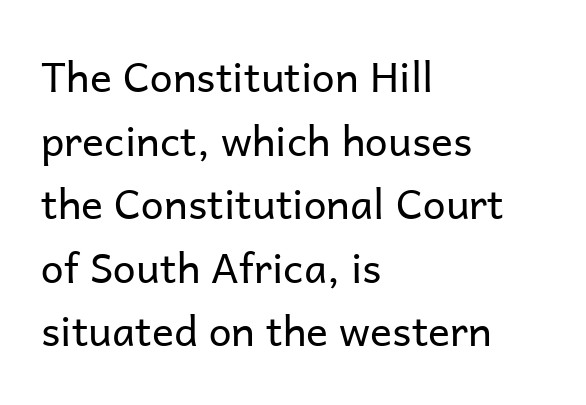
Q: Is the text bold? A: No.
Q: Is the text italic (slanted)? A: No, it is upright.
Q: Is the typeface a serif or a sans-serif typeface? A: Sans-serif.
Q: Is the text underlined? A: No.
Q: How is the paragraph aligned? A: Left-aligned.
Q: Is the spacing between letters normal or unusually wide? A: Normal.
Q: Is the spacing between lines tight, normal or loose? A: Normal.
Q: Width (condensed, normal, or wide)? A: Normal.
Q: Stroke contrast? A: Low.
Q: x-height? A: Medium.
Q: Monospaced? A: No.
